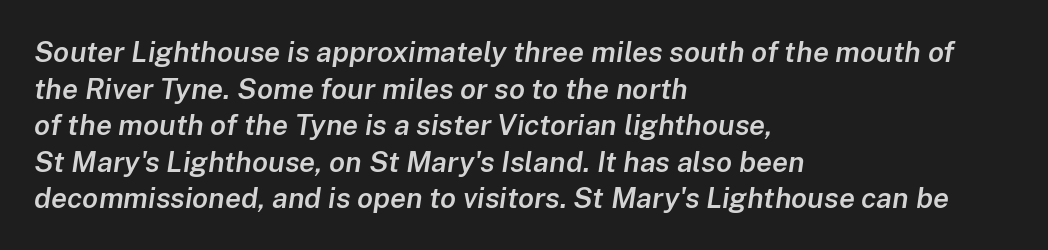
Summary of weight: moderately heavy, a semibold. Underlining? Definitely not there. This sample uses plain, unmodified letter spacing. A typesetter would call this proportional, since set widths differ per character. If you drew a line through each stem, it would be angled.
